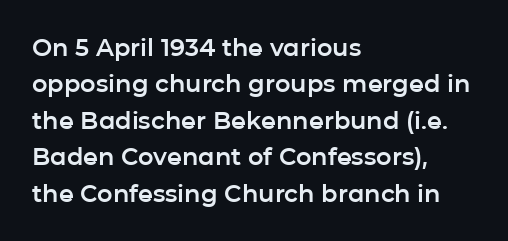
{"italic": "no", "underline": "no", "align": "left", "line_spacing": "normal", "line_spacing_ratio": 1.52, "letter_spacing": "normal", "letter_spacing_em": 0.0, "glyph_px": 24}
